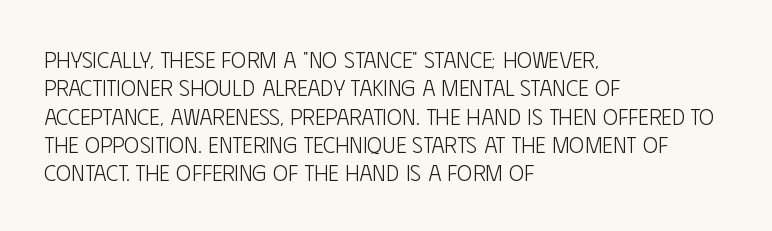
{"italic": "no", "bold": "no", "underline": "no", "align": "left", "line_spacing_ratio": 1.23, "letter_spacing": "normal", "letter_spacing_em": 0.0, "glyph_px": 23}
